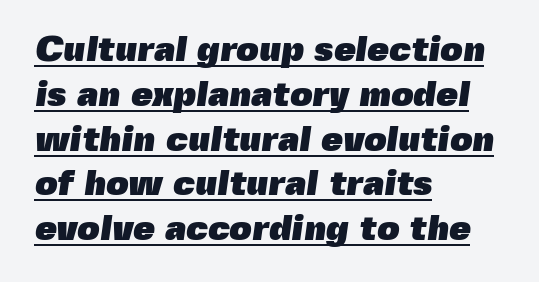
Q: Is the text bold? A: Yes.
Q: Is the typeface a serif or a sans-serif typeface? A: Sans-serif.
Q: Is the text underlined? A: Yes.
Q: How is the paragraph aligned? A: Left-aligned.
Q: Is the spacing between letters normal or unusually wide? A: Normal.
Q: Is the spacing between lines tight, normal or loose? A: Normal.
Q: Width (condensed, normal, or wide)? A: Normal.
Q: x-height? A: Medium.
Q: Monospaced? A: No.
